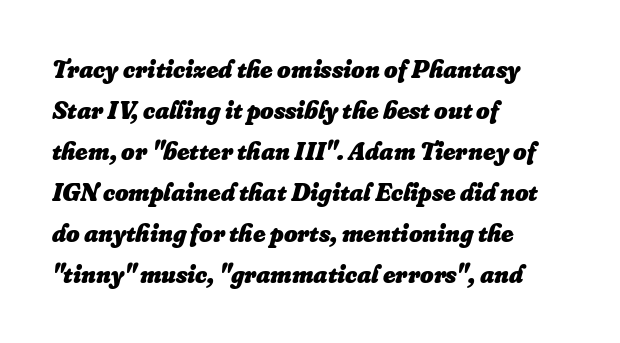
Quick note: interline space is typical. Posture: slanted. I'd describe the lettering as bold — thick and assertive. Students, note that the glyphs here touch the page at normal intervals. The rag falls on the right side of this text block. Each row of text sits above clean, open space.
